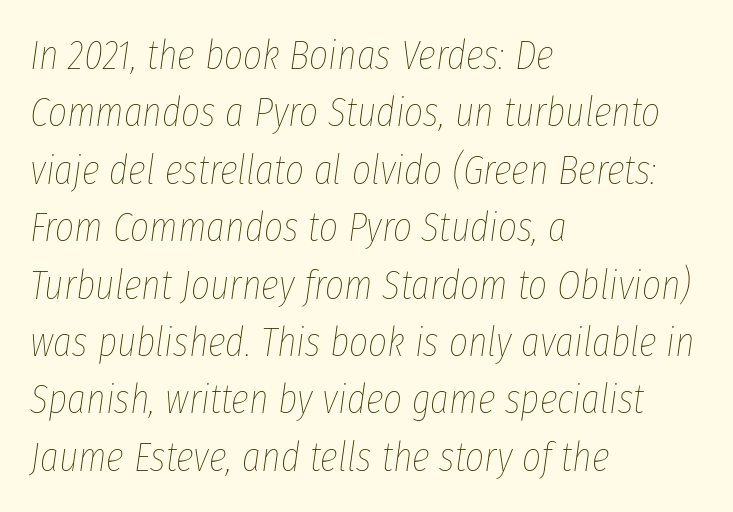
The strip under each line holds only bare page. Looks like regular typesetting: each glyph gets only the width it needs. Stems and bowls with no extra thickness — not bold. Yep, that's italic — everything's leaning. The paragraph has a hard left edge and a soft right edge. How are the letters spaced? Ordinarily, with no added tracking.
